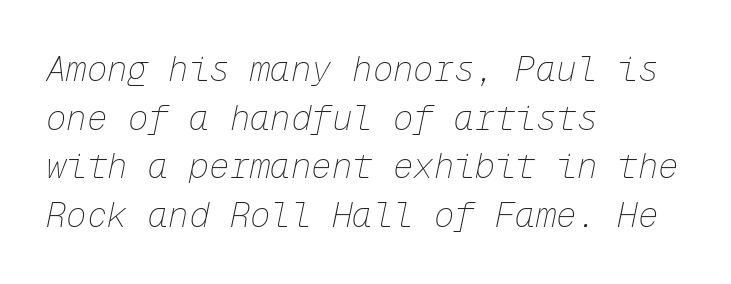
{"italic": "yes", "lean": "right", "slant_degrees": 12, "bold": "no", "weight": "thin", "width": "normal", "stroke_contrast": "low", "x_height": "medium", "monospaced": "yes", "underline": "no", "align": "left", "line_spacing": "normal", "line_spacing_ratio": 1.43, "letter_spacing": "normal", "letter_spacing_em": 0.0, "glyph_px": 34}
